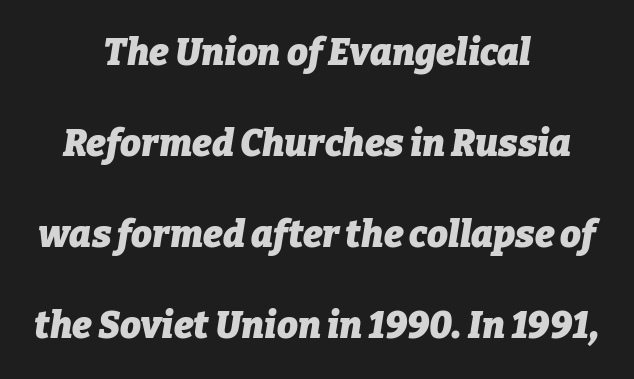
{"italic": "yes", "lean": "right", "slant_degrees": 9, "bold": "yes", "weight": "heavy", "width": "normal", "stroke_contrast": "low", "x_height": "medium", "monospaced": "no", "underline": "no", "align": "center", "line_spacing": "loose", "line_spacing_ratio": 2.46, "letter_spacing": "normal", "letter_spacing_em": 0.0, "glyph_px": 37}
